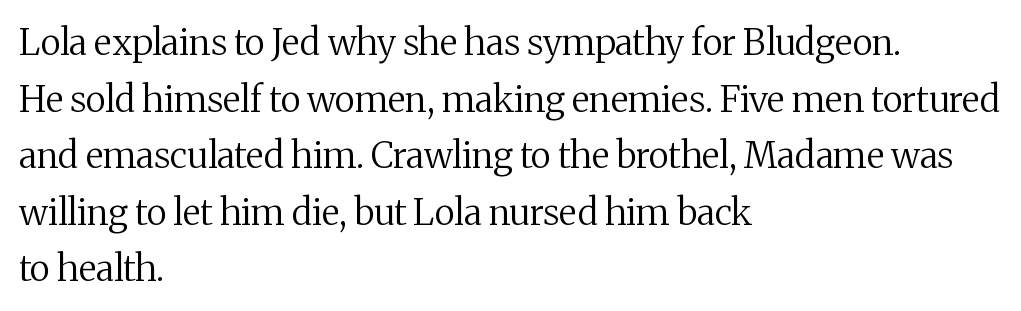
Nobody touched the tracking dial on this one. A typesetter would call this leading conventional body-copy spacing. Character widths vary here, with narrow letters taking less room than wide ones. Typeset ragged right — the left edge is the straight one. To sum up the face: it has serifs. A clean baseline with only descenders dipping below it.
